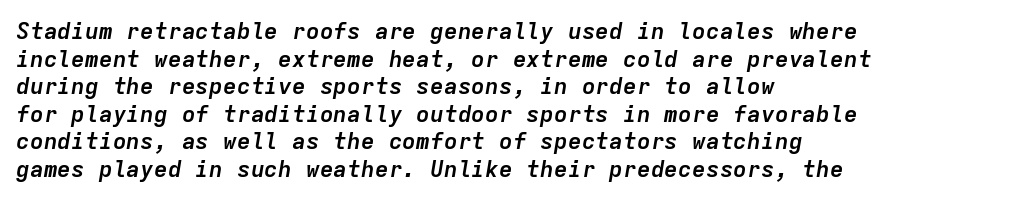
Q: Is the text bold? A: Yes.
Q: Is the text italic (slanted)? A: Yes, it leans right by about 9 degrees.
Q: Is the text underlined? A: No.
Q: How is the paragraph aligned? A: Left-aligned.
Q: Is the spacing between letters normal or unusually wide? A: Normal.
